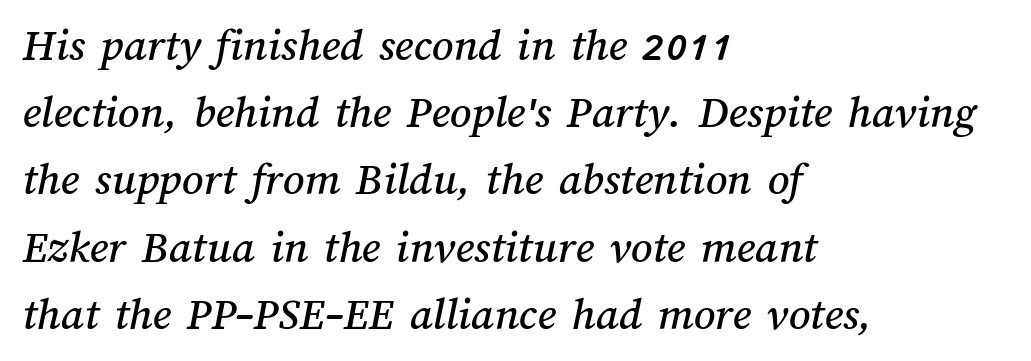
{"width": "normal", "stroke_contrast": "medium", "x_height": "medium", "monospaced": "no", "underline": "no", "align": "left", "line_spacing": "normal", "line_spacing_ratio": 1.43, "letter_spacing": "normal", "letter_spacing_em": 0.0, "glyph_px": 47}
